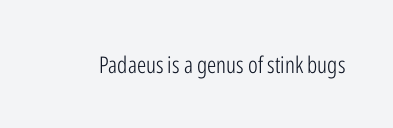
{"italic": "no", "bold": "no", "underline": "no", "letter_spacing": "normal", "letter_spacing_em": 0.0, "glyph_px": 23}
